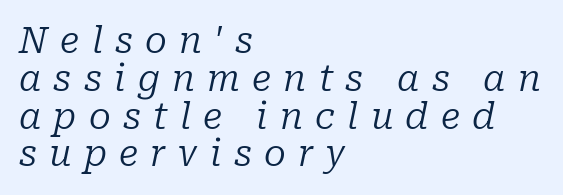
Q: Is the text bold? A: No.
Q: Is the text italic (slanted)? A: Yes, it leans right by about 10 degrees.
Q: Is the typeface a serif or a sans-serif typeface? A: Serif.
Q: Is the text underlined? A: No.
Q: How is the paragraph aligned? A: Left-aligned.
Q: Is the spacing between letters normal or unusually wide? A: Unusually wide.
Q: Is the spacing between lines tight, normal or loose? A: Tight.
Q: Width (condensed, normal, or wide)? A: Normal.
Q: Stroke contrast? A: Low.
Q: x-height? A: Medium.
Q: Monospaced? A: No.
